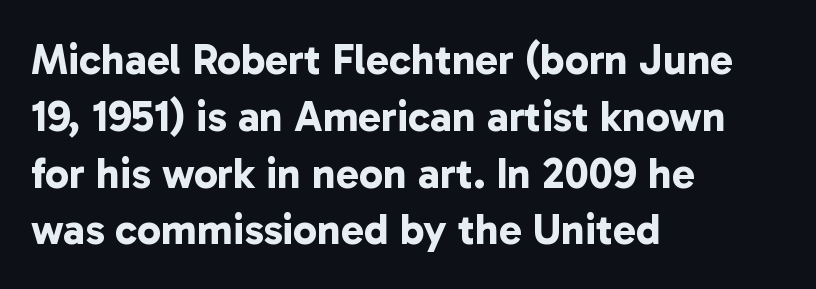
Q: Is the text bold? A: Yes.
Q: Is the typeface a serif or a sans-serif typeface? A: Sans-serif.
Q: Is the text underlined? A: No.
Q: How is the paragraph aligned? A: Left-aligned.
Q: Is the spacing between letters normal or unusually wide? A: Normal.
Q: Is the spacing between lines tight, normal or loose? A: Normal.
Q: Width (condensed, normal, or wide)? A: Normal.
Q: Stroke contrast? A: Low.
Q: x-height? A: Medium.
Q: Monospaced? A: No.
